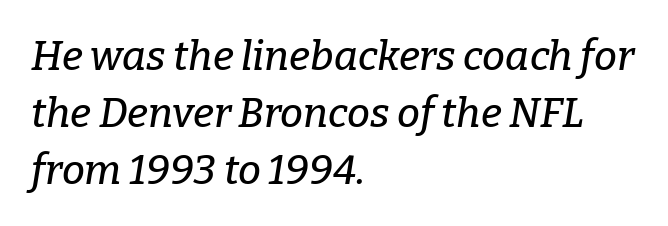
The image shows 41 px serif type, italic (leaning right); set left-aligned, normal line spacing (1.39x), normal letter spacing, not underlined; low stroke contrast and a medium x-height.
